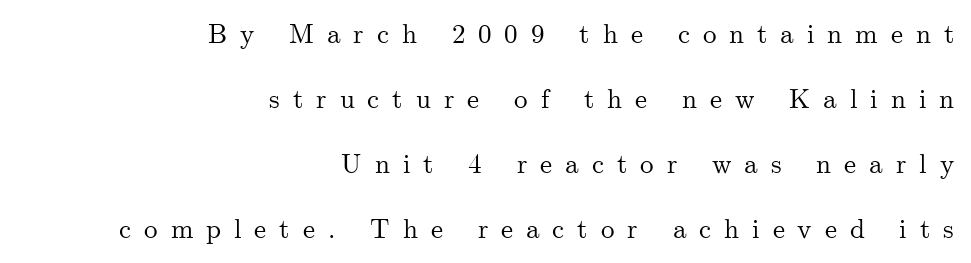
The image shows 27 px text type, upright; set right-aligned, loose line spacing (2.41x), unusually wide letter spacing (+0.48 em), not underlined.
